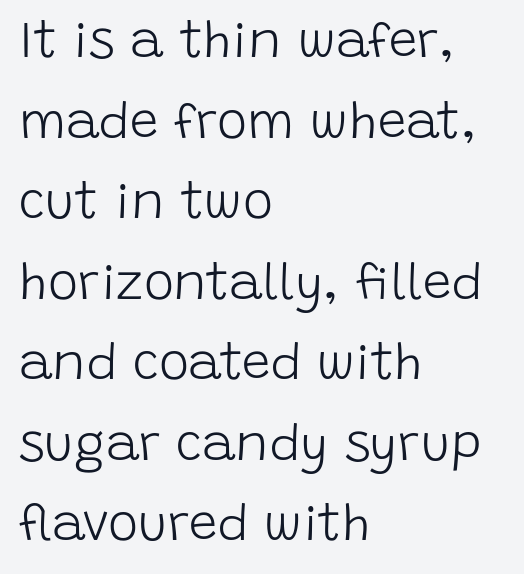
{"serif": "no", "italic": "no", "bold": "no", "weight": "light", "width": "normal", "stroke_contrast": "low", "x_height": "large", "monospaced": "no", "underline": "no", "align": "left", "line_spacing": "normal", "line_spacing_ratio": 1.58, "letter_spacing": "normal", "letter_spacing_em": 0.0, "glyph_px": 51}
